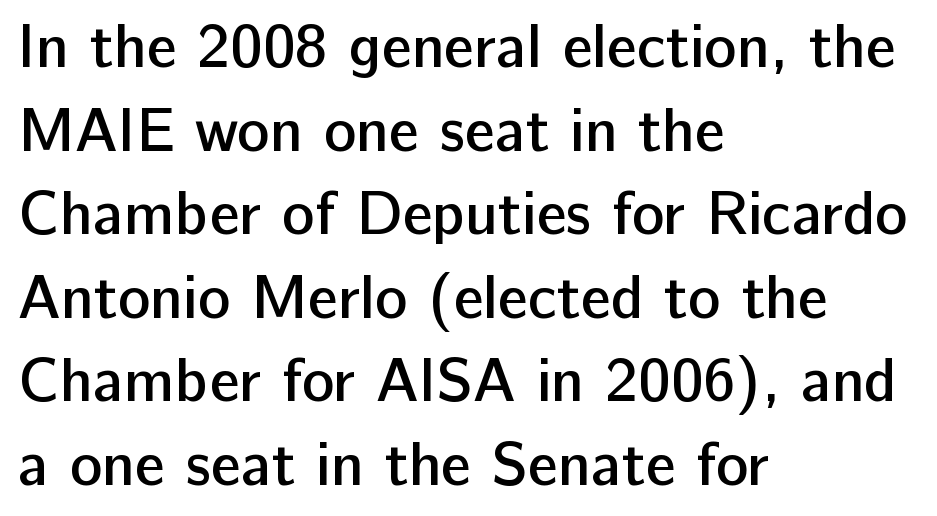
Q: Is the text bold? A: Semi-bold.
Q: Is the text italic (slanted)? A: No, it is upright.
Q: Is the typeface a serif or a sans-serif typeface? A: Sans-serif.
Q: Is the text underlined? A: No.
Q: How is the paragraph aligned? A: Left-aligned.
Q: Is the spacing between letters normal or unusually wide? A: Normal.
Q: Is the spacing between lines tight, normal or loose? A: Normal.
Q: Width (condensed, normal, or wide)? A: Normal.
Q: Stroke contrast? A: Low.
Q: x-height? A: Medium.
Q: Monospaced? A: No.
